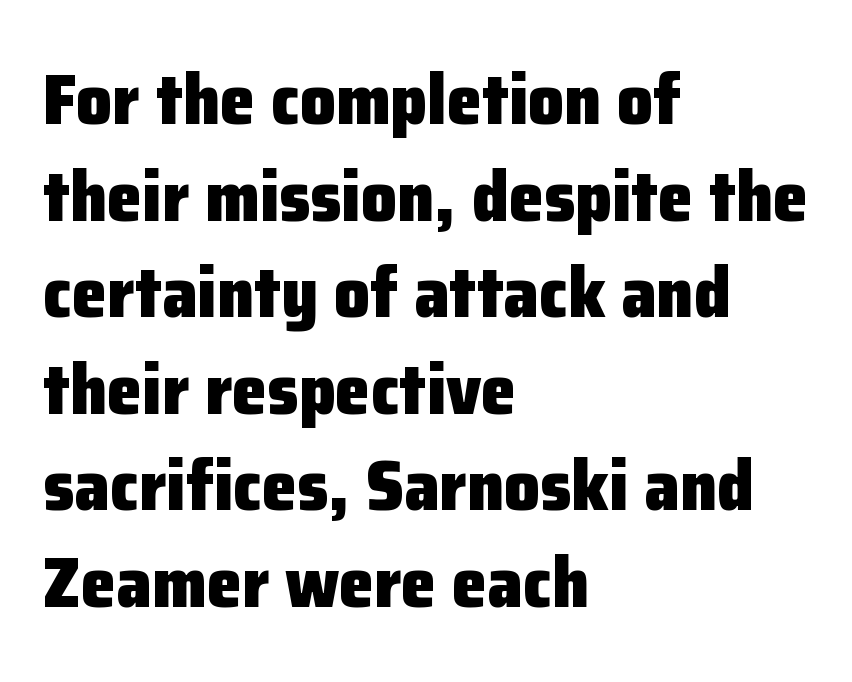
Regular leading. Varying glyph widths throughout — classic text-font behaviour. The letterforms sit shoulder to shoulder at normal distance. This rendering uses left alignment, leaving the right contour irregular. The letters carry no serifs — their stems end cleanly without finishing strokes.
